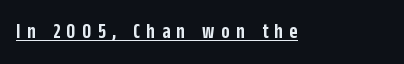
Q: Is the text bold? A: Semi-bold.
Q: Is the text italic (slanted)? A: No, it is upright.
Q: Is the text underlined? A: Yes.
Q: Is the spacing between letters normal or unusually wide? A: Unusually wide.
